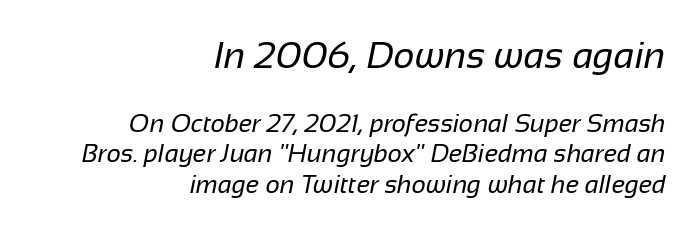
{"serif": "no", "bold": "no", "weight": "regular", "width": "normal", "stroke_contrast": "low", "x_height": "medium", "monospaced": "no", "underline": "no", "align": "right", "line_spacing_ratio": 1.22, "letter_spacing": "normal", "letter_spacing_em": 0.0, "larger_block": "first", "size_ratio": 1.48, "glyph_px": 37}
